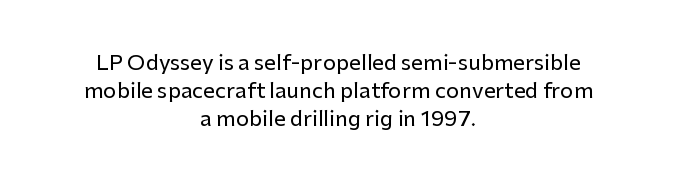
One-word summary of the alignment: center. Here the glyphs are tracked normally, forming tight word shapes. If you drew a line through each stem, it would be perfectly vertical. Interline gaps are of average width in this sample. Any mark beneath the type? The region is blank.
